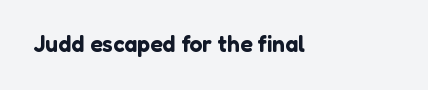
{"italic": "no", "underline": "no", "letter_spacing": "normal", "letter_spacing_em": 0.0, "glyph_px": 23}
